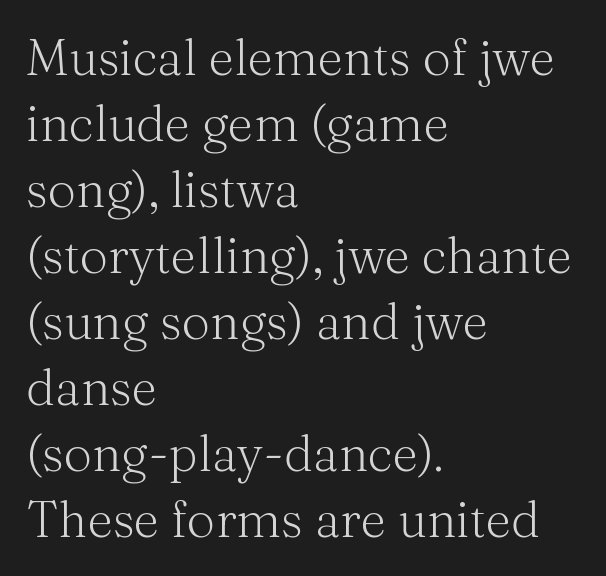
Font category for this specimen: serif. Do the letters lean? They stand straight. Weight: regular or lighter. Compared with typical body copy, the letter spacing here is the same. You could not count columns in this text — the font is proportionally spaced. The line-height multiplier appears to be the usual default.
